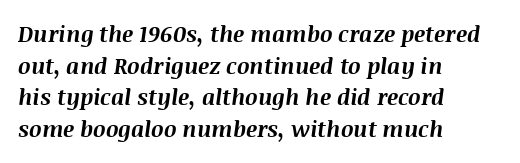
The image shows 22 px bold type, italic (leaning right); set left-aligned, normal line spacing (1.44x), normal letter spacing, not underlined.
